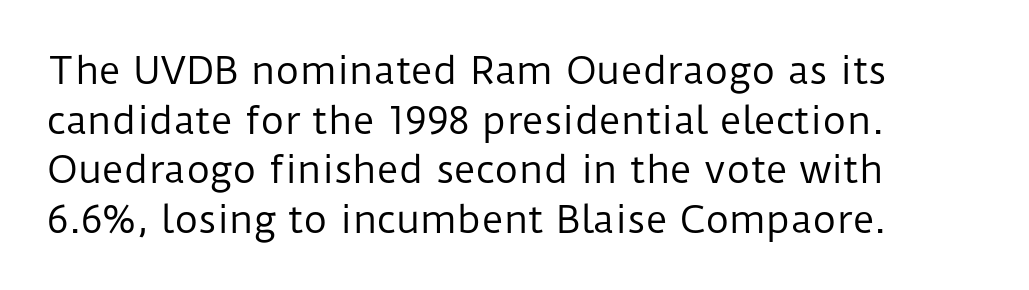
{"serif": "no", "italic": "no", "bold": "no", "weight": "regular", "width": "normal", "stroke_contrast": "low", "x_height": "medium", "monospaced": "no", "underline": "no", "align": "left", "line_spacing": "normal", "line_spacing_ratio": 1.34, "letter_spacing": "normal", "letter_spacing_em": 0.0, "glyph_px": 37}
